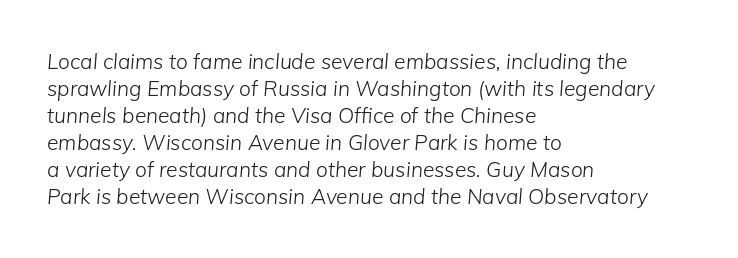
Does the lettering tilt? It does — this is italic. No chunkiness to these letters — they're not bold. Horizontally, the lines are justified to the leading edge only. Short note: letters normally spaced. The rows are spaced the way most documents space them. Letters rest on an invisible, unmarked baseline.
